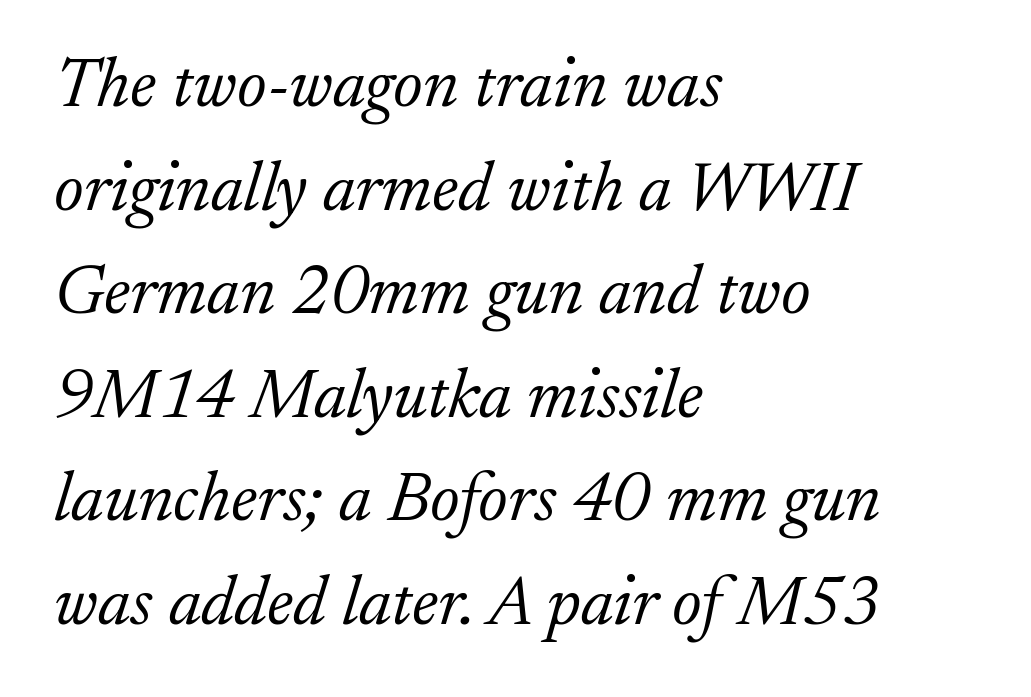
Q: Is the text bold? A: No.
Q: Is the text italic (slanted)? A: Yes, it leans right by about 17 degrees.
Q: Is the typeface a serif or a sans-serif typeface? A: Serif.
Q: Is the text underlined? A: No.
Q: How is the paragraph aligned? A: Left-aligned.
Q: Is the spacing between letters normal or unusually wide? A: Normal.
Q: Is the spacing between lines tight, normal or loose? A: Normal.
Q: Width (condensed, normal, or wide)? A: Normal.
Q: Stroke contrast? A: Low.
Q: x-height? A: Small.
Q: Monospaced? A: No.
